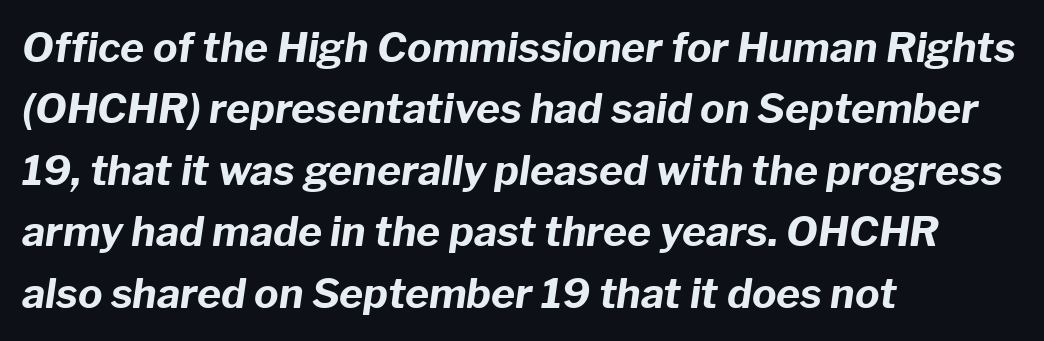
Lines of text with bare space underneath. Teacher's note: observe the even left margin — that is flush-left alignment. Compared with typical body copy, the letter spacing here is the same. The typography opts for an oblique posture over an upright one.
